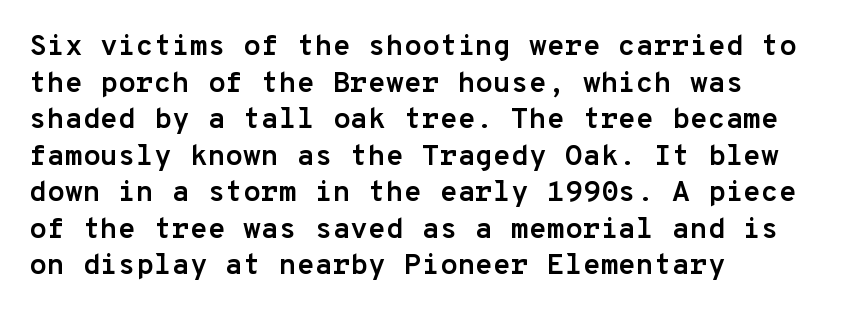
Q: Is the text bold? A: Yes.
Q: Is the text italic (slanted)? A: No, it is upright.
Q: Is the typeface a serif or a sans-serif typeface? A: Sans-serif.
Q: Is the text underlined? A: No.
Q: How is the paragraph aligned? A: Left-aligned.
Q: Is the spacing between letters normal or unusually wide? A: Normal.
Q: Is the spacing between lines tight, normal or loose? A: Normal.
Q: Width (condensed, normal, or wide)? A: Normal.
Q: Stroke contrast? A: Low.
Q: x-height? A: Medium.
Q: Monospaced? A: Yes.
